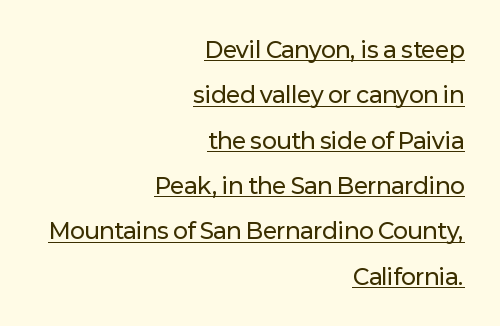
The image shows 22 px text type, upright; set right-aligned, loose line spacing (2.06x), normal letter spacing, underlined.
